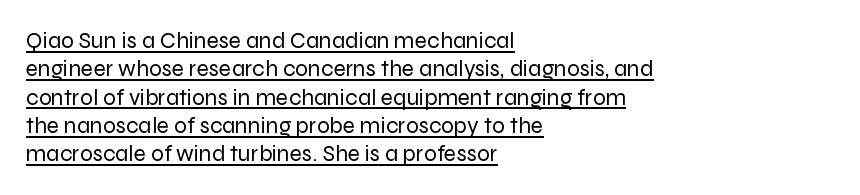
Has an underline been added? It has. Does extra space separate the letters? No, they use regular spacing. Rendered with straight, roman letterforms. Is the type heavy? It reads as light-to-regular instead. Where is the straight margin? On the left.
